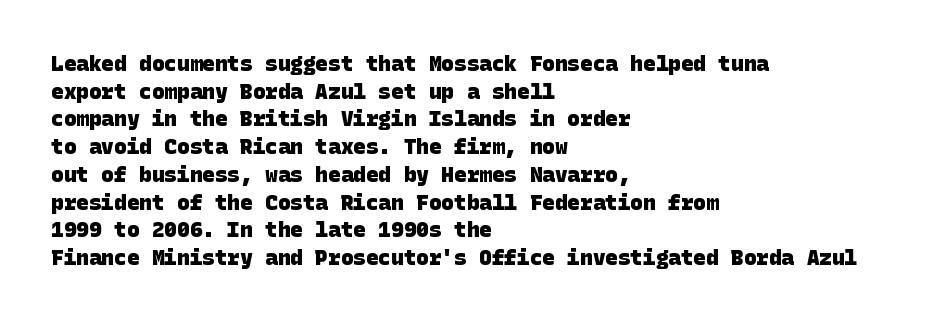
The image shows 21 px bold type; set left-aligned, normal line spacing (1.32x), normal letter spacing, not underlined.
